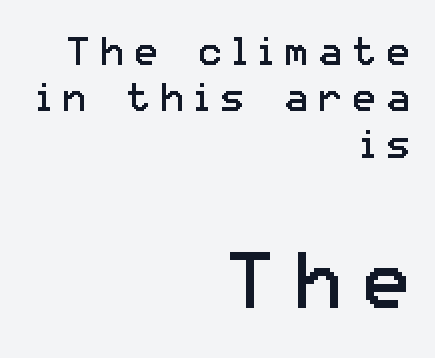
Q: Is the text bold? A: No.
Q: Is the text italic (slanted)? A: No, it is upright.
Q: Is the typeface a serif or a sans-serif typeface? A: Sans-serif.
Q: Is the text underlined? A: No.
Q: How is the paragraph aligned? A: Right-aligned.
Q: Is the spacing between letters normal or unusually wide? A: Unusually wide.
Q: Which block of text is set in a larger size, the first (top) or the second (bottom)? A: The second (bottom) one.
Q: Width (condensed, normal, or wide)? A: Normal.
Q: Stroke contrast? A: Low.
Q: x-height? A: Medium.
Q: Monospaced? A: No.
